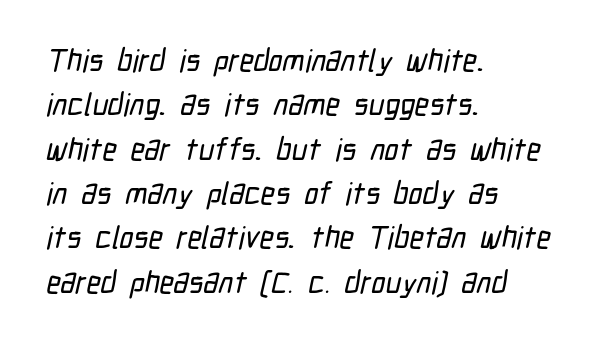
Note: no serifs on the glyphs. Honestly, there is no underline to notice here at all. How are the letters spaced? Ordinarily, with no added tracking. Regular leading. In CSS terms this would be text-align: left. The passage shown is typed in a proportional face where columns would drift.
